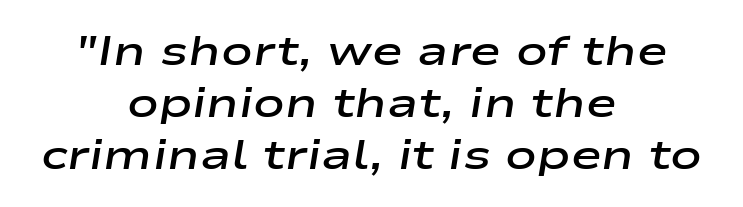
The font is running at a semibold setting, under full bold. Leftover space on each line is divided equally before and after the words. Letter spacing: default. It's the slanting kind of type. The baseline area is clear.
